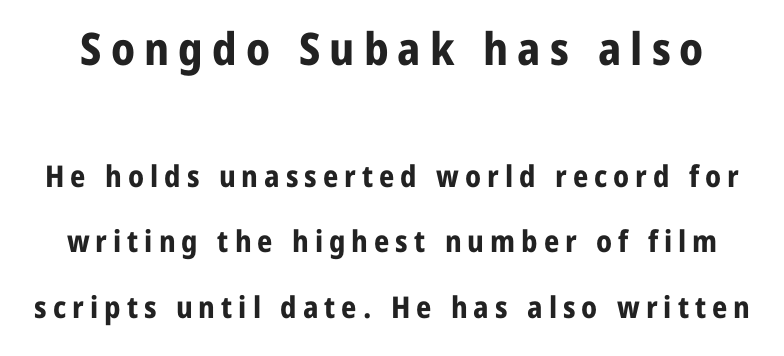
Q: Is the text bold? A: Yes.
Q: Is the text italic (slanted)? A: No, it is upright.
Q: Is the typeface a serif or a sans-serif typeface? A: Sans-serif.
Q: Is the text underlined? A: No.
Q: Is the spacing between letters normal or unusually wide? A: Unusually wide.
Q: Is the spacing between lines tight, normal or loose? A: Loose.
Q: Which block of text is set in a larger size, the first (top) or the second (bottom)? A: The first (top) one.
Q: Width (condensed, normal, or wide)? A: Normal.
Q: Stroke contrast? A: Low.
Q: x-height? A: Medium.
Q: Monospaced? A: No.
